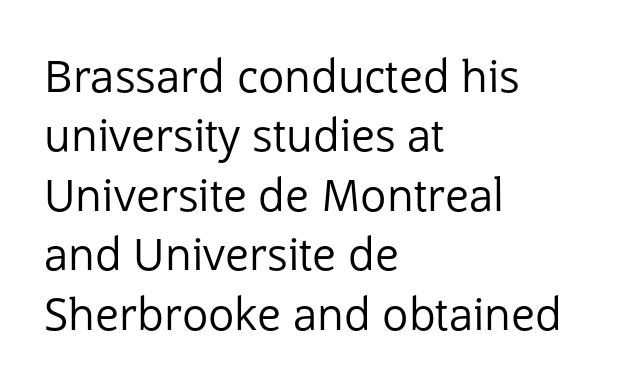
Q: Is the text bold? A: No.
Q: Is the text italic (slanted)? A: No, it is upright.
Q: Is the typeface a serif or a sans-serif typeface? A: Sans-serif.
Q: Is the text underlined? A: No.
Q: How is the paragraph aligned? A: Left-aligned.
Q: Is the spacing between letters normal or unusually wide? A: Normal.
Q: Is the spacing between lines tight, normal or loose? A: Normal.
Q: Width (condensed, normal, or wide)? A: Normal.
Q: Stroke contrast? A: Low.
Q: x-height? A: Medium.
Q: Monospaced? A: No.
